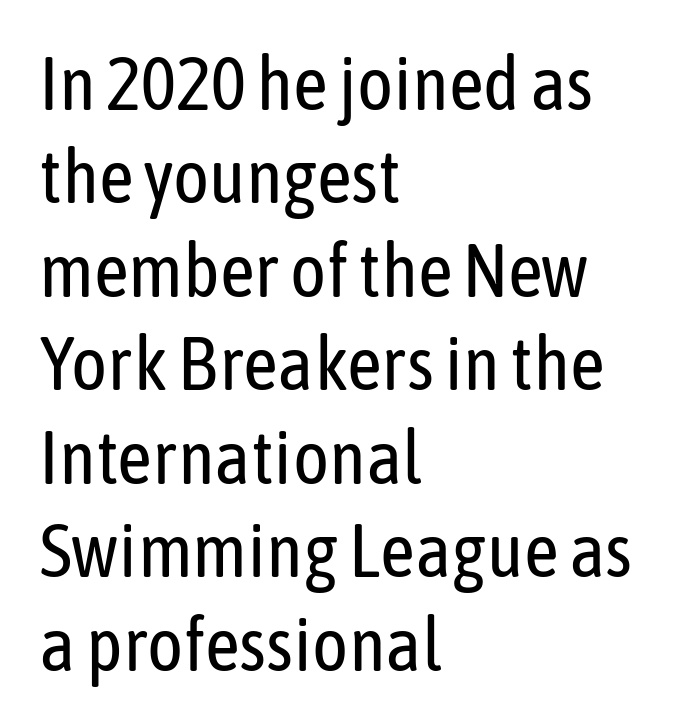
Q: Is the text bold? A: No.
Q: Is the text italic (slanted)? A: No, it is upright.
Q: Is the typeface a serif or a sans-serif typeface? A: Sans-serif.
Q: Is the text underlined? A: No.
Q: How is the paragraph aligned? A: Left-aligned.
Q: Is the spacing between letters normal or unusually wide? A: Normal.
Q: Width (condensed, normal, or wide)? A: Condensed.
Q: Stroke contrast? A: Low.
Q: x-height? A: Medium.
Q: Monospaced? A: No.
